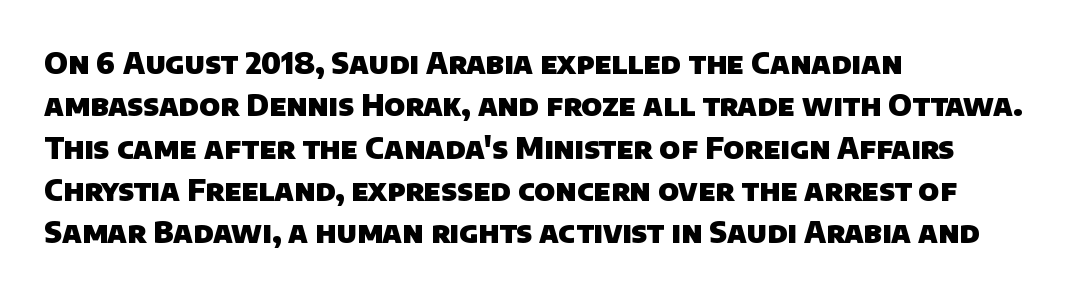
This sample has the flowing, uneven cadence of proportional lettering. The letterforms sit shoulder to shoulder at normal distance. Clear beneath every line of the passage. Each glyph is drawn with heavy, bold strokes.
